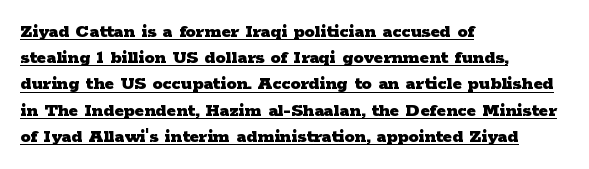
Q: Is the text bold? A: Yes.
Q: Is the text italic (slanted)? A: No, it is upright.
Q: Is the text underlined? A: Yes.
Q: How is the paragraph aligned? A: Left-aligned.
Q: Is the spacing between letters normal or unusually wide? A: Normal.
Q: Is the spacing between lines tight, normal or loose? A: Normal.
